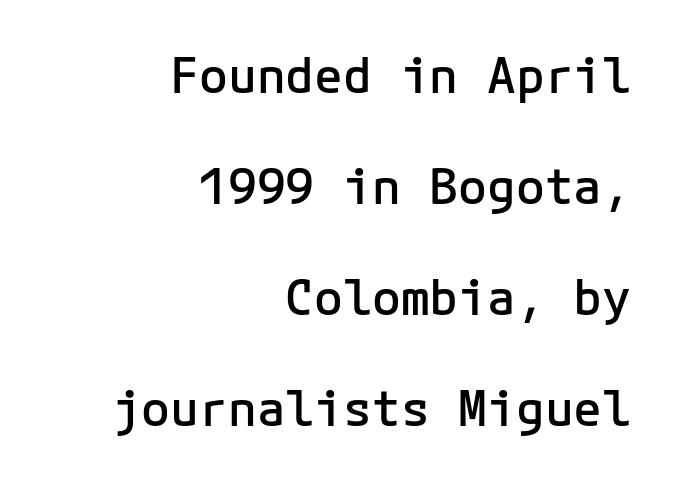
Q: Is the text bold? A: Semi-bold.
Q: Is the text italic (slanted)? A: No, it is upright.
Q: Is the typeface a serif or a sans-serif typeface? A: Sans-serif.
Q: Is the text underlined? A: No.
Q: How is the paragraph aligned? A: Right-aligned.
Q: Is the spacing between letters normal or unusually wide? A: Normal.
Q: Is the spacing between lines tight, normal or loose? A: Loose.
Q: Width (condensed, normal, or wide)? A: Normal.
Q: Stroke contrast? A: Low.
Q: x-height? A: Medium.
